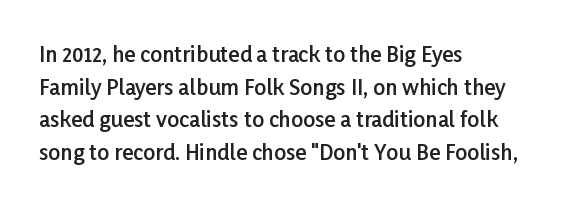
Decoration check: the copy has no underline. If you drew a ruler down the left edge, every line would touch it. How would I describe the line gaps? Plain and ordinary. The characters look somewhat weighty, a semibold short of true bold. Ordinary non-slanted type is in use.
